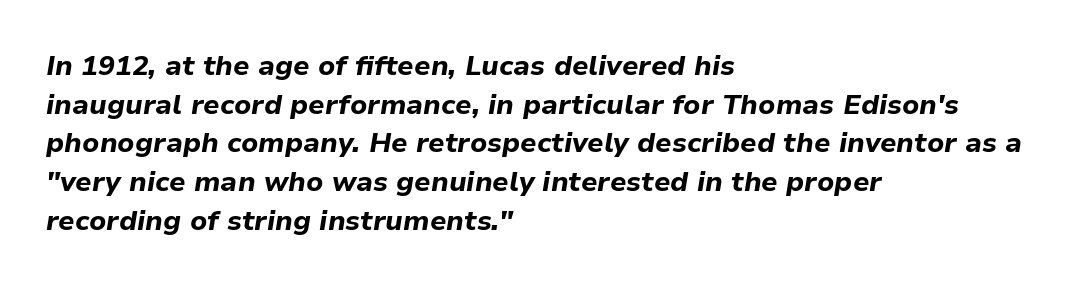
{"italic": "yes", "lean": "right", "slant_degrees": 9, "bold": "yes", "weight": "bold", "width": "normal", "stroke_contrast": "low", "x_height": "medium", "monospaced": "no", "underline": "no", "align": "left", "line_spacing": "normal", "line_spacing_ratio": 1.38, "letter_spacing": "normal", "letter_spacing_em": 0.0, "glyph_px": 28}
